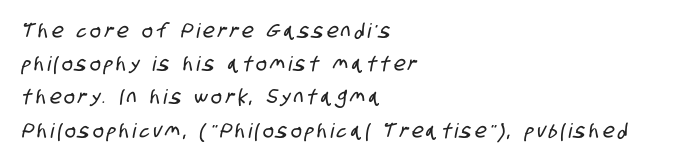
{"underline": "no", "align": "left", "line_spacing": "normal", "line_spacing_ratio": 1.66, "glyph_px": 20}
